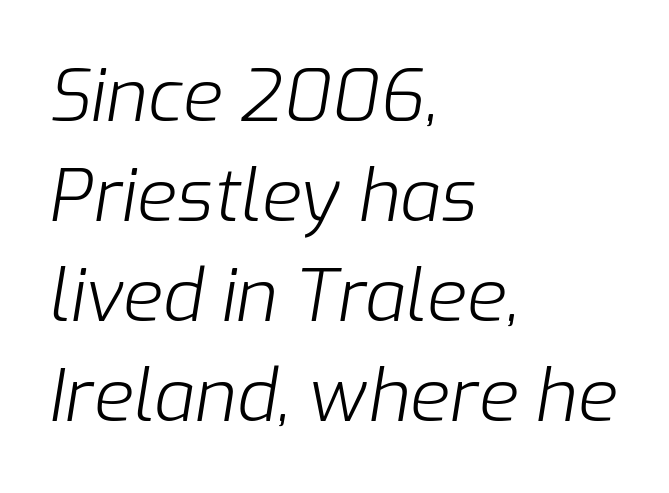
{"italic": "yes", "lean": "right", "slant_degrees": 9, "bold": "no", "weight": "light", "width": "normal", "stroke_contrast": "low", "x_height": "medium", "monospaced": "no", "underline": "no", "align": "left", "line_spacing": "normal", "line_spacing_ratio": 1.37, "letter_spacing": "normal", "letter_spacing_em": 0.0, "glyph_px": 73}
